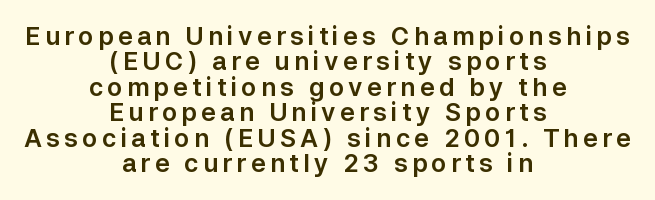
Q: Is the text italic (slanted)? A: No, it is upright.
Q: Is the text underlined? A: No.
Q: How is the paragraph aligned? A: Centered.
Q: Is the spacing between lines tight, normal or loose? A: Tight.
